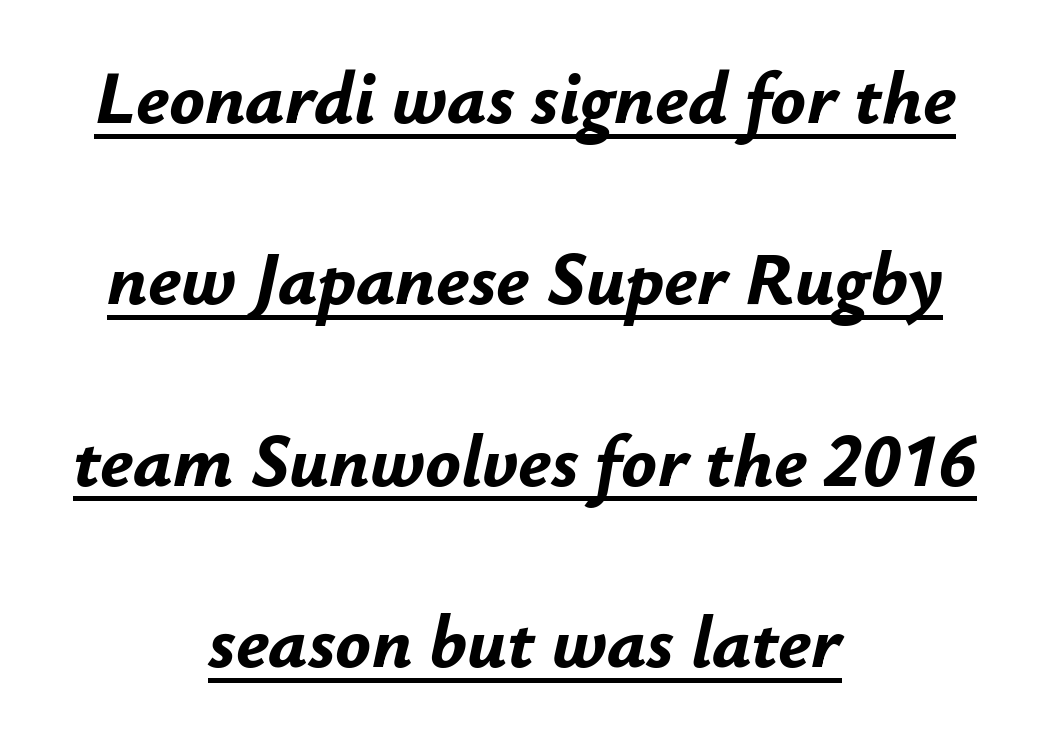
{"italic": "yes", "lean": "right", "slant_degrees": 12, "bold": "yes", "weight": "bold", "width": "normal", "stroke_contrast": "low", "x_height": "small", "monospaced": "no", "underline": "yes", "align": "center", "line_spacing": "loose", "line_spacing_ratio": 2.45, "letter_spacing": "normal", "letter_spacing_em": 0.0, "glyph_px": 74}
